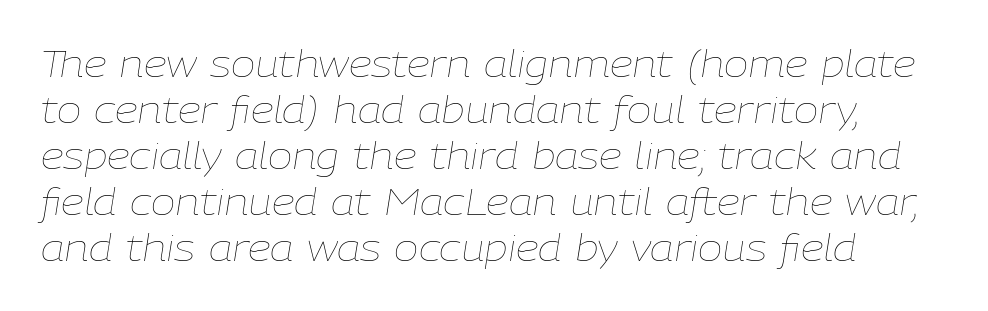
Q: Is the text bold? A: No.
Q: Is the text italic (slanted)? A: Yes, it leans right by about 9 degrees.
Q: Is the text underlined? A: No.
Q: How is the paragraph aligned? A: Left-aligned.
Q: Is the spacing between letters normal or unusually wide? A: Normal.
Q: Width (condensed, normal, or wide)? A: Normal.
Q: Stroke contrast? A: Low.
Q: x-height? A: Medium.
Q: Monospaced? A: No.
